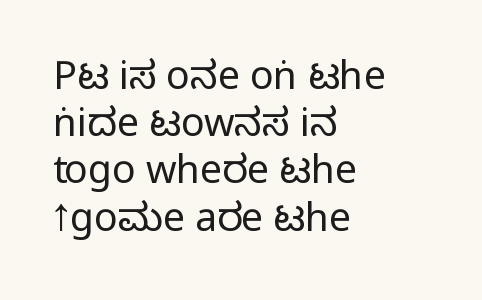
{"serif": "no", "italic": "no", "bold": "no", "weight": "regular", "width": "condensed", "stroke_contrast": "low", "x_height": "large", "monospaced": "no", "underline": "no", "align": "left", "line_spacing_ratio": 1.21, "letter_spacing": "normal", "letter_spacing_em": 0.0, "glyph_px": 39}
